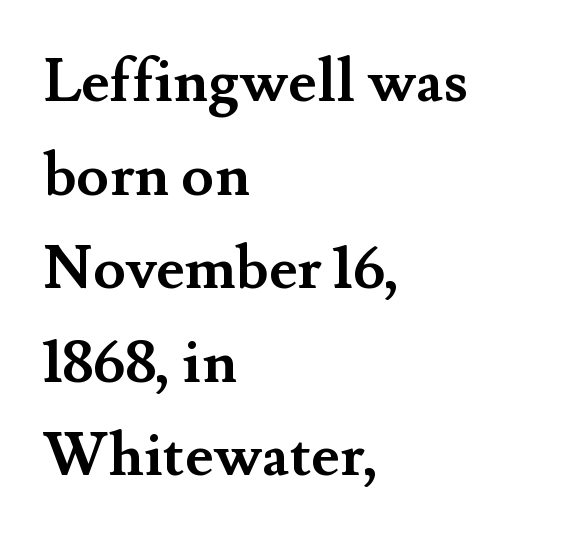
Beneath every word, the page is bare. Vertically, the passage feels balanced, rows spaced as you'd expect. A typesetter would label this face a serif. The compositor pushed each line to the left boundary. Looks like regular typesetting: each glyph gets only the width it needs. I'd describe the lettering as bold — thick and assertive.
